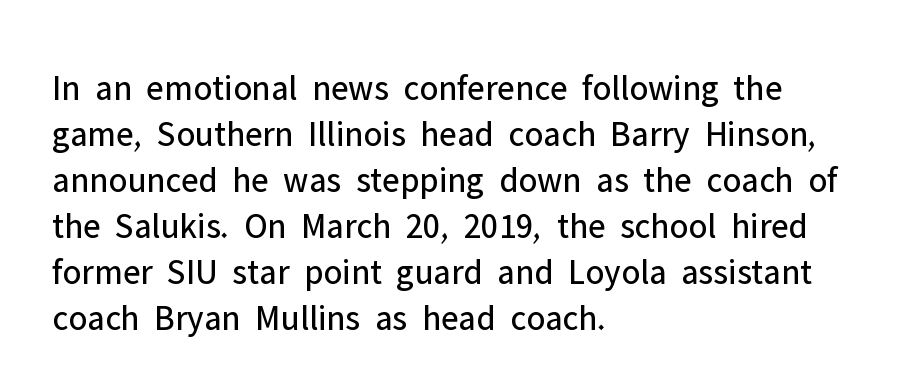
The image shows 36 px regular-weight sans-serif type, upright; set left-aligned, normal line spacing (1.28x), normal letter spacing, not underlined; low stroke contrast and a medium x-height.
